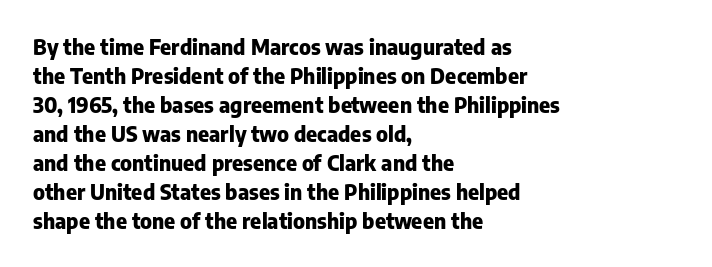
The image shows 21 px bold type, upright; set left-aligned, normal line spacing (1.38x), normal letter spacing, not underlined.
